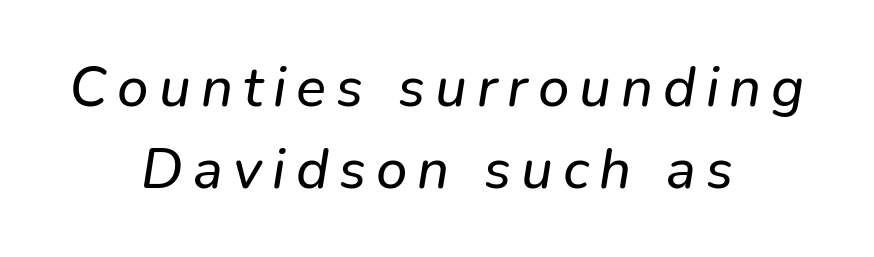
Anything drawn beneath the words? Only blank space. This sample keeps an unexceptional amount of space between lines. Does the lettering tilt? It does — this is italic. Does the copy run flush right? No — it is centered line by line.
